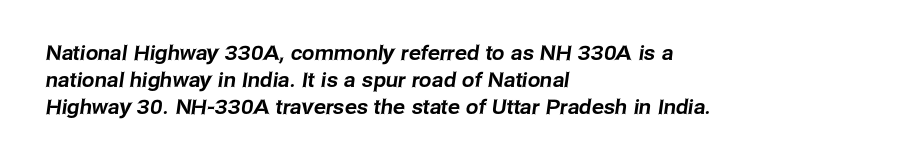
{"underline": "no", "align": "left", "line_spacing": "normal", "line_spacing_ratio": 1.35, "letter_spacing": "normal", "letter_spacing_em": 0.0, "glyph_px": 20}
